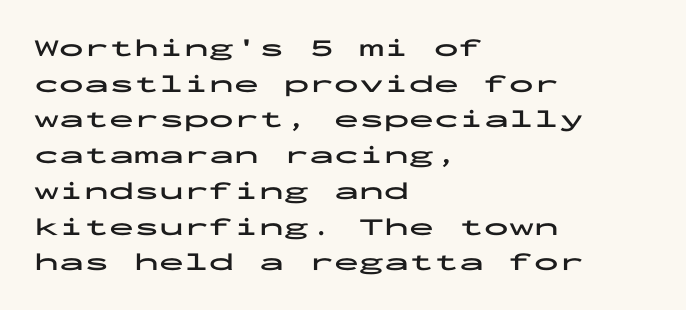
The image shows 25 px bold type, upright; set left-aligned, normal line spacing (1.43x), normal letter spacing, not underlined.
